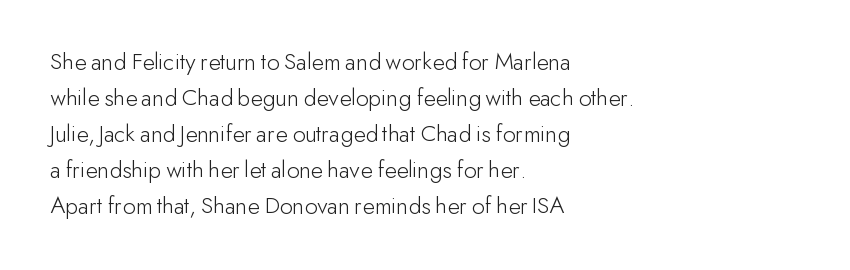
The rendering anchors every line to the left-hand side. Words appear dense and cohesive because spacing is normal. Does the leading feel generous? No, just average. A quiet, ordinary-to-light weight characterises the typeface.
